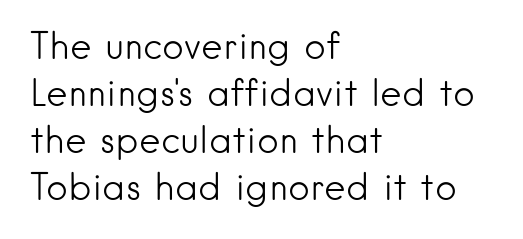
One-word summary of the alignment: left. A typesetter would mark this as roman, not italic. Does extra space separate the letters? No, they use regular spacing. These lines sit exactly where default settings would place them. Is the type heavy? It reads as light-to-regular instead.
